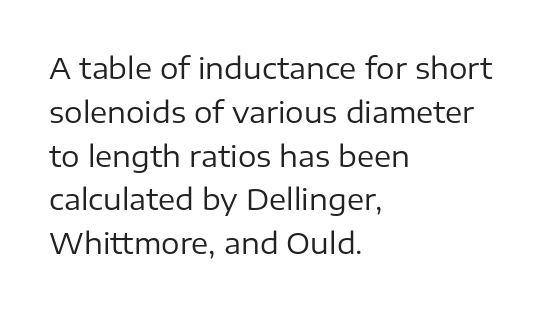
Q: Is the text bold? A: No.
Q: Is the text italic (slanted)? A: No, it is upright.
Q: Is the typeface a serif or a sans-serif typeface? A: Sans-serif.
Q: Is the text underlined? A: No.
Q: How is the paragraph aligned? A: Left-aligned.
Q: Is the spacing between letters normal or unusually wide? A: Normal.
Q: Is the spacing between lines tight, normal or loose? A: Normal.
Q: Width (condensed, normal, or wide)? A: Normal.
Q: Stroke contrast? A: Low.
Q: x-height? A: Medium.
Q: Monospaced? A: No.
